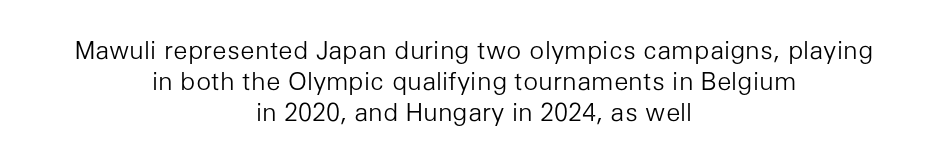
The image shows 25 px text type, upright; set centered, normal line spacing (1.25x), normal letter spacing, not underlined.
